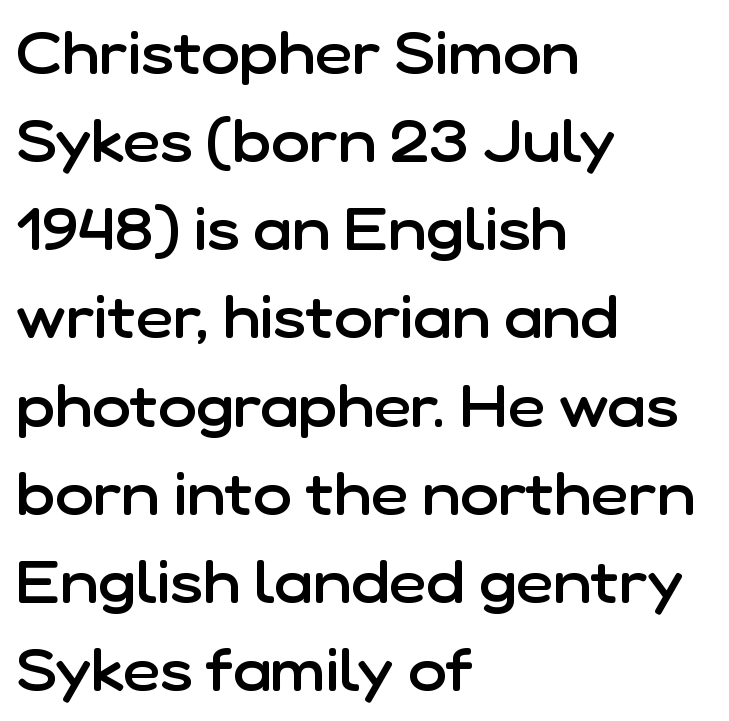
The font's upright variant was chosen for this text. The gap between lines stays unmarked. Looks like regular typesetting: each glyph gets only the width it needs. Is the block centered? No — it sits flush against the left margin. Vertical spacing — default. The letters sit at their default tracking, neither squeezed nor spread.
